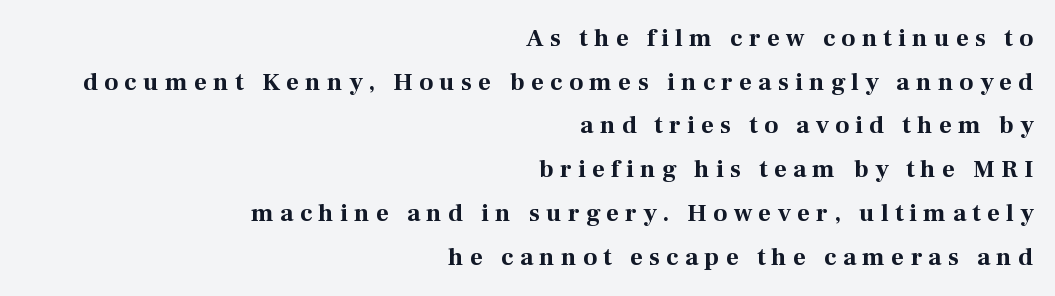
{"italic": "no", "bold": "yes", "underline": "no", "align": "right", "line_spacing_ratio": 1.75, "letter_spacing": "wide", "letter_spacing_em": 0.25, "glyph_px": 25}
